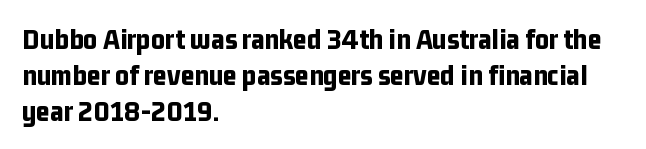
The image shows 30 px bold, condensed sans-serif type, upright; set left-aligned, line spacing 1.2x, normal letter spacing, not underlined; low stroke contrast and a medium x-height.
